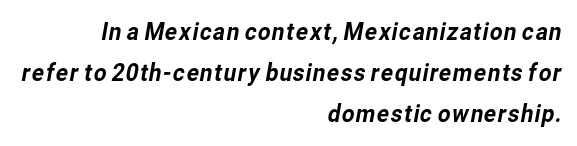
Here the glyphs are tracked normally, forming tight word shapes. This rendering uses right alignment, leaving the left contour irregular. No word sits above an underline. The leading is moderate, giving the passage an even texture.
